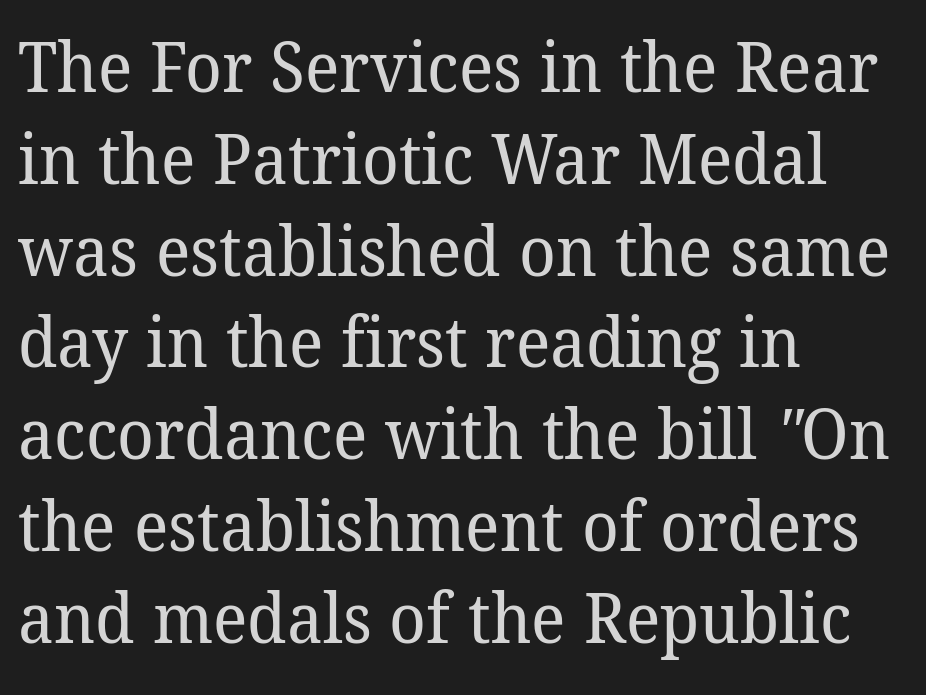
The image shows 69 px regular-weight serif type; set left-aligned, normal line spacing (1.33x), normal letter spacing, not underlined; low stroke contrast and a medium x-height.
